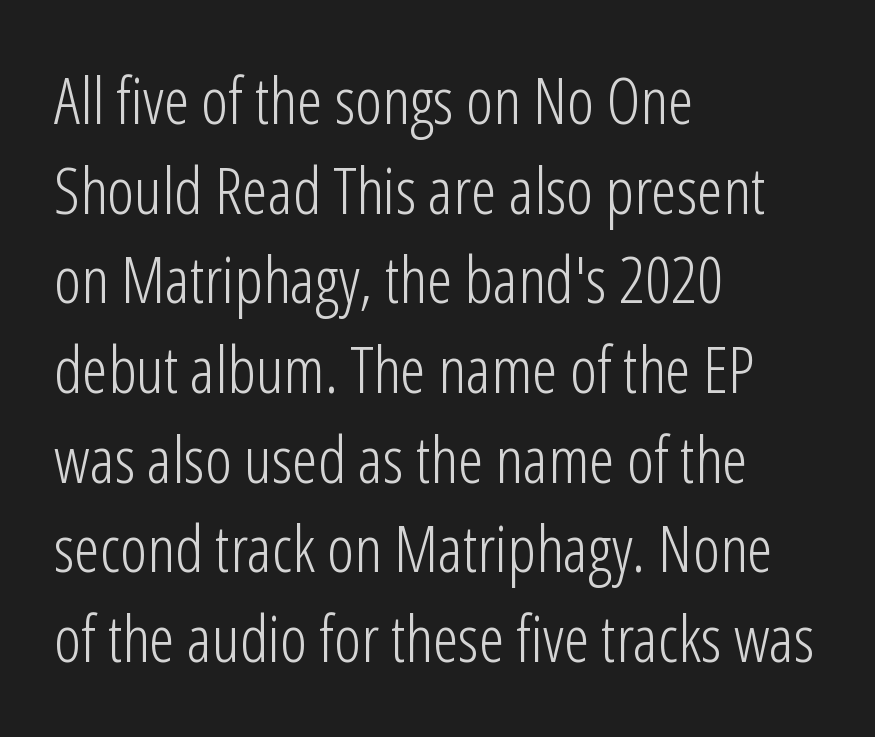
{"serif": "no", "italic": "no", "bold": "no", "weight": "light", "width": "condensed", "stroke_contrast": "low", "x_height": "medium", "monospaced": "no", "underline": "no", "align": "left", "line_spacing": "normal", "line_spacing_ratio": 1.38, "letter_spacing": "normal", "letter_spacing_em": 0.0, "glyph_px": 65}
